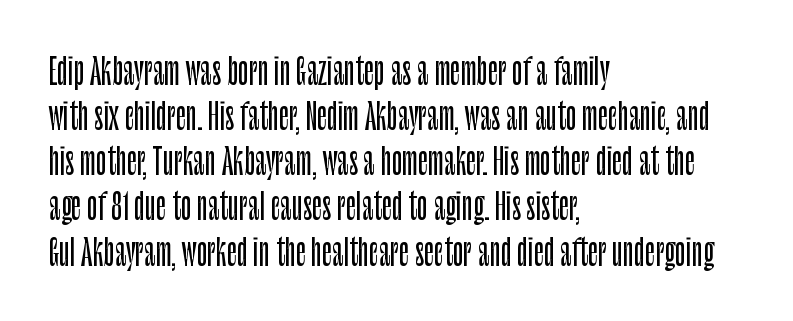
The image shows 35 px condensed sans-serif type, upright; set left-aligned, normal line spacing (1.29x), normal letter spacing, not underlined; low stroke contrast and a large x-height.
